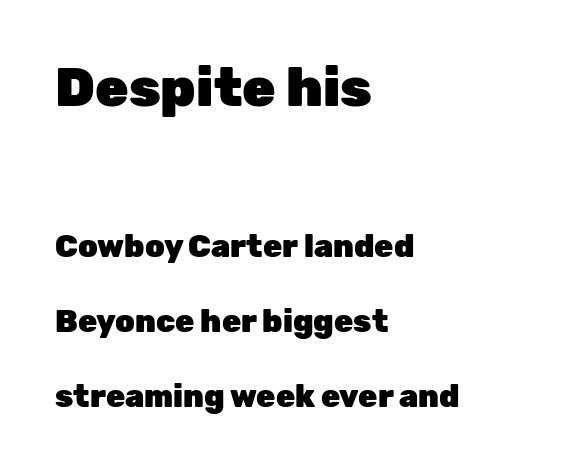
The image shows 54 px heavy sans-serif type, upright; set left-aligned, loose line spacing (2.41x), normal letter spacing, not underlined; the first (top) block is 1.74x larger; low stroke contrast and a medium x-height.
